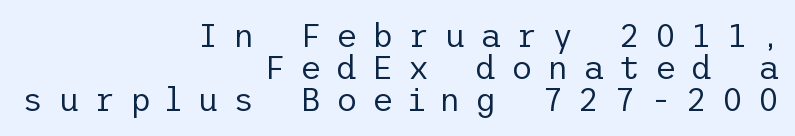
{"serif": "no", "italic": "no", "bold": "no", "weight": "regular", "width": "normal", "stroke_contrast": "low", "x_height": "medium", "underline": "no", "align": "right", "line_spacing": "tight", "line_spacing_ratio": 0.97, "letter_spacing": "wide", "letter_spacing_em": 0.44, "glyph_px": 33}
